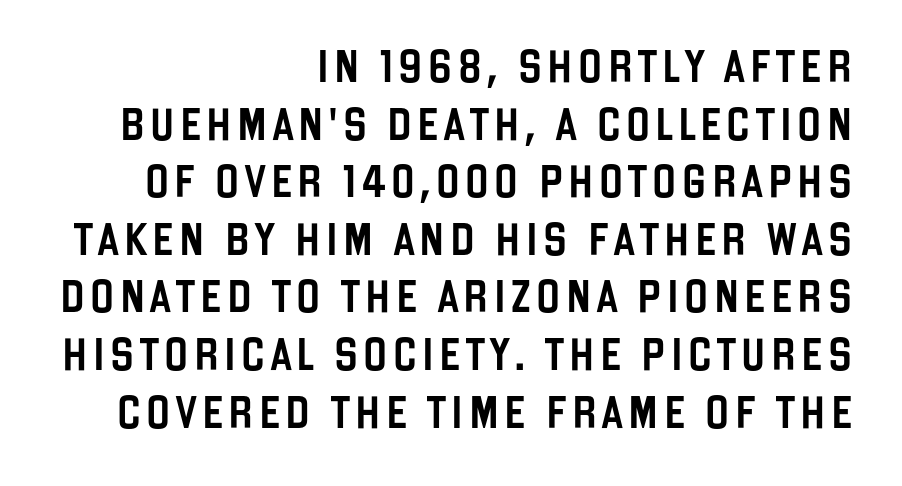
This sample uses an upright cut, with every glyph sitting square on the baseline. Check under the words: just untouched page. Do the characters align in a grid? No, the font is proportional. The text block is weighted toward the right margin, trailing off unevenly leftward.
